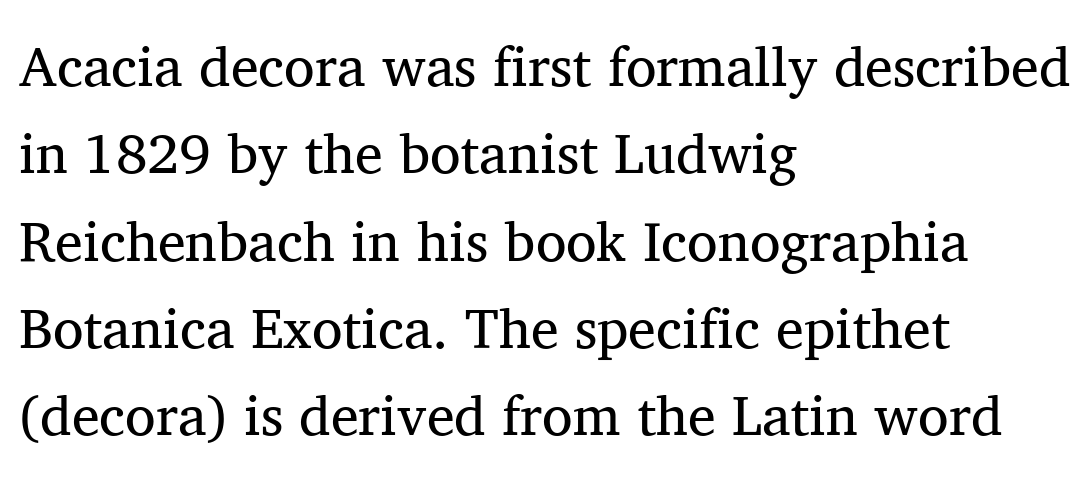
{"serif": "yes", "italic": "no", "bold": "no", "weight": "regular", "width": "normal", "stroke_contrast": "medium", "x_height": "medium", "monospaced": "no", "underline": "no", "align": "left", "line_spacing": "normal", "line_spacing_ratio": 1.56, "letter_spacing": "normal", "letter_spacing_em": 0.0, "glyph_px": 56}
